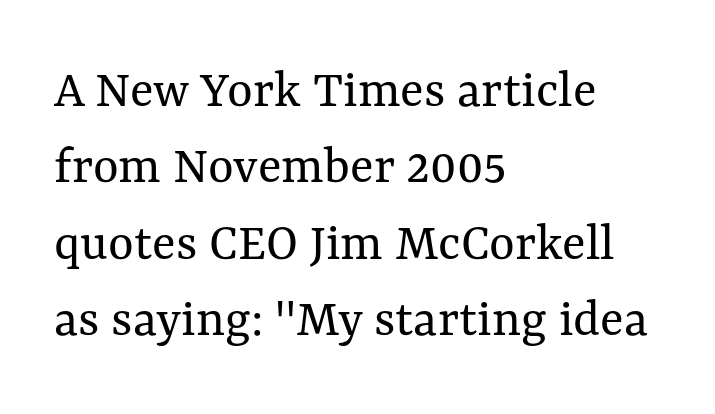
{"italic": "no", "bold": "no", "weight": "regular", "width": "normal", "stroke_contrast": "medium", "x_height": "medium", "monospaced": "no", "underline": "no", "align": "left", "line_spacing": "normal", "line_spacing_ratio": 1.39, "letter_spacing": "normal", "letter_spacing_em": 0.0, "glyph_px": 55}
